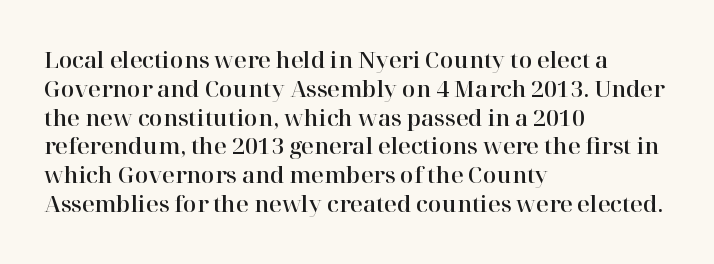
Q: Is the text italic (slanted)? A: No, it is upright.
Q: Is the text underlined? A: No.
Q: How is the paragraph aligned? A: Left-aligned.
Q: Is the spacing between letters normal or unusually wide? A: Normal.
Q: Is the spacing between lines tight, normal or loose? A: Normal.
